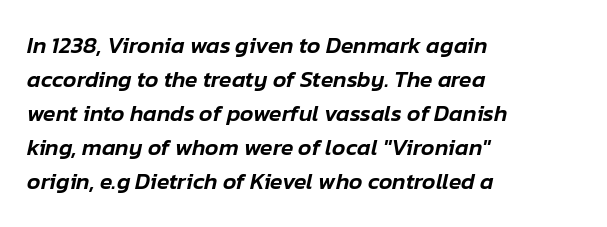
Short and long lines alike share a common starting point at left. Underline: absent. Successive baselines arrive at the customary interval. Yep, that's italic — everything's leaning. The rendering keeps characters at their native spacing.
